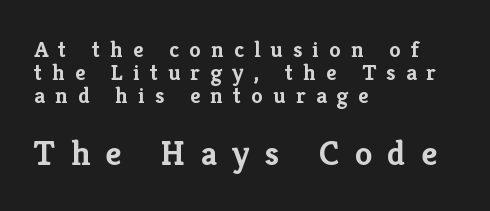
Between these two stacked blocks, the lower one wins on size. Observe the wide spacing: letters keep a clear distance from each other. The passage shown is not underscored anywhere. Bold? Absolutely — the strokes are thick and heavy. The passage shown stacks its lines with hardly any gap.
